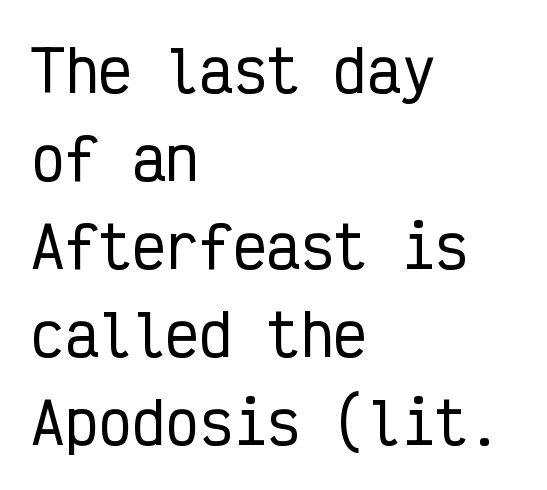
Does the leading feel generous? No, just average. Short note: letters normally spaced. This sample has the even, mechanical cadence of fixed-width lettering. All the whitespace from short lines collects on the right.
